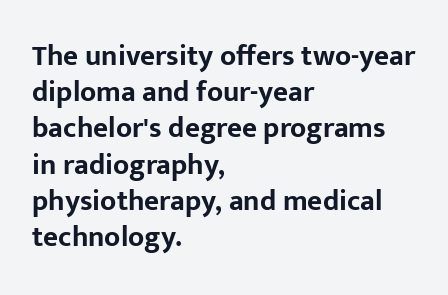
{"serif": "no", "italic": "no", "bold": "yes", "weight": "bold", "width": "normal", "stroke_contrast": "low", "x_height": "medium", "monospaced": "no", "underline": "no", "align": "left", "line_spacing": "normal", "line_spacing_ratio": 1.25, "letter_spacing": "normal", "letter_spacing_em": 0.0, "glyph_px": 29}
